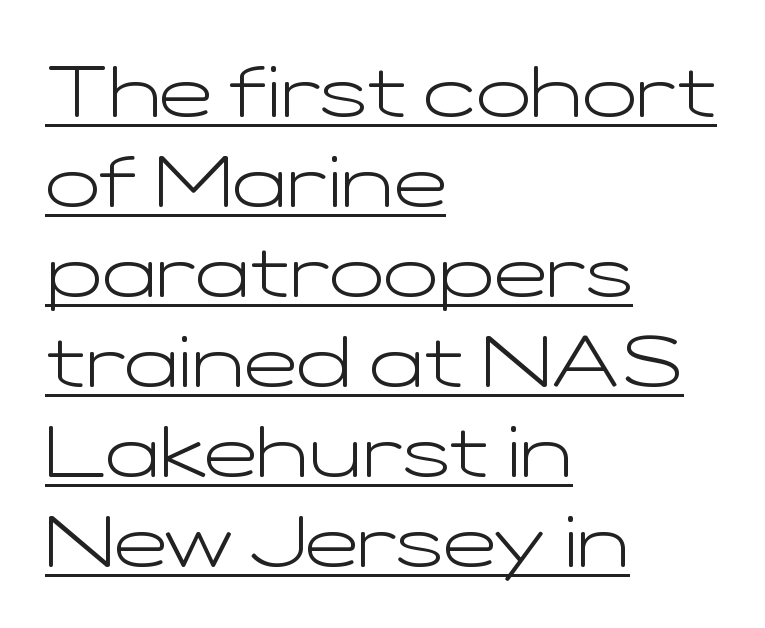
{"serif": "no", "italic": "no", "bold": "no", "weight": "light", "width": "wide", "stroke_contrast": "low", "x_height": "medium", "monospaced": "no", "underline": "yes", "align": "left", "line_spacing": "normal", "line_spacing_ratio": 1.25, "letter_spacing": "normal", "letter_spacing_em": 0.0, "glyph_px": 72}
